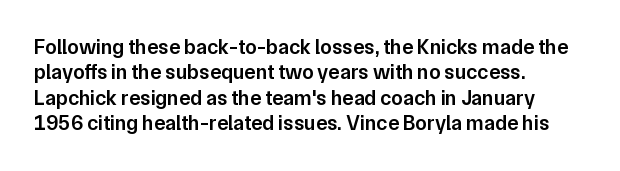
Characters follow at the spacing the type designer built in. Quick note: underline off. Line beginnings align vertically; line endings do not. Does the lettering tilt? It doesn't — this is upright. This is moderately heavy type, rendered in semibold.
